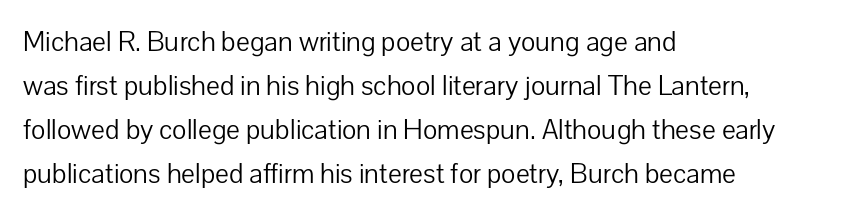
The image shows 29 px light sans-serif type, upright; set left-aligned, normal line spacing (1.52x), normal letter spacing, not underlined; low stroke contrast and a medium x-height.
